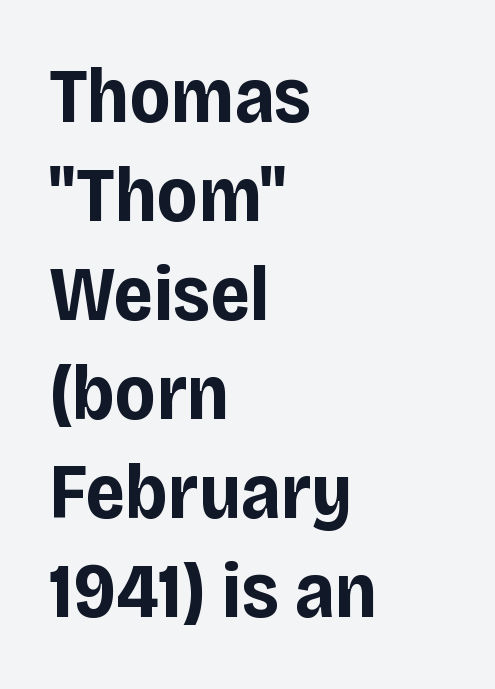
Q: Is the text bold? A: Yes.
Q: Is the text italic (slanted)? A: No, it is upright.
Q: Is the typeface a serif or a sans-serif typeface? A: Sans-serif.
Q: Is the text underlined? A: No.
Q: How is the paragraph aligned? A: Left-aligned.
Q: Is the spacing between letters normal or unusually wide? A: Normal.
Q: Is the spacing between lines tight, normal or loose? A: Normal.
Q: Width (condensed, normal, or wide)? A: Normal.
Q: Stroke contrast? A: Low.
Q: x-height? A: Large.
Q: Monospaced? A: No.
